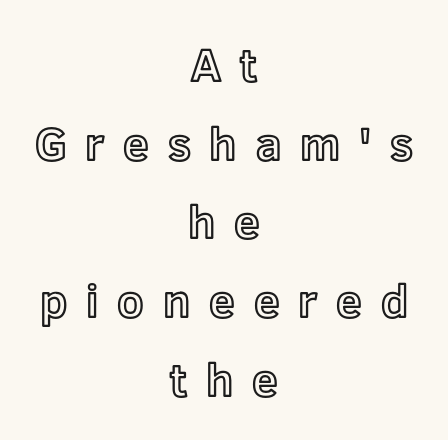
Honestly, the letter spacing is so wide it's the main thing you notice. Typeset on center — no edge is straight. Proportional: the letters do not fall into vertical columns. Letters rest on an invisible, unmarked baseline. Quick note: not italic, upright.
